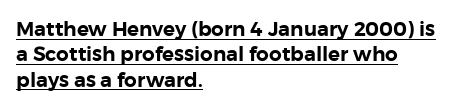
{"italic": "no", "underline": "yes", "align": "left", "line_spacing": "normal", "line_spacing_ratio": 1.27, "letter_spacing": "normal", "letter_spacing_em": 0.0, "glyph_px": 20}
